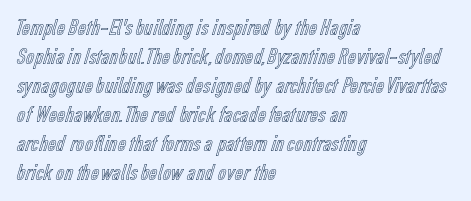
The image shows 23 px text type; set left-aligned, normal line spacing (1.26x), normal letter spacing, not underlined.
